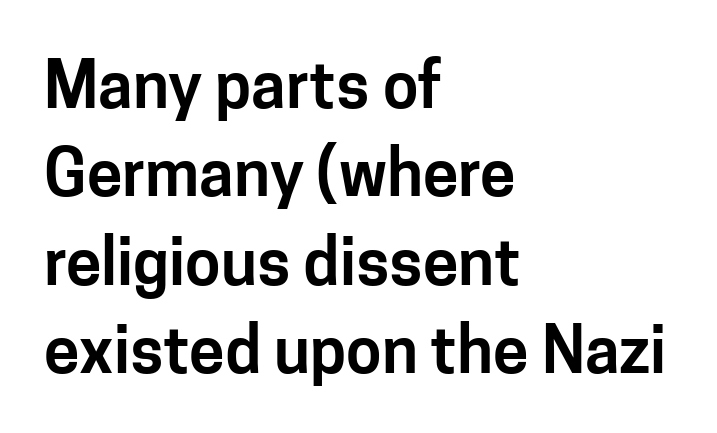
Q: Is the text italic (slanted)? A: No, it is upright.
Q: Is the typeface a serif or a sans-serif typeface? A: Sans-serif.
Q: Is the text underlined? A: No.
Q: How is the paragraph aligned? A: Left-aligned.
Q: Is the spacing between letters normal or unusually wide? A: Normal.
Q: Is the spacing between lines tight, normal or loose? A: Normal.
Q: Width (condensed, normal, or wide)? A: Normal.
Q: Stroke contrast? A: Low.
Q: x-height? A: Medium.
Q: Monospaced? A: No.
